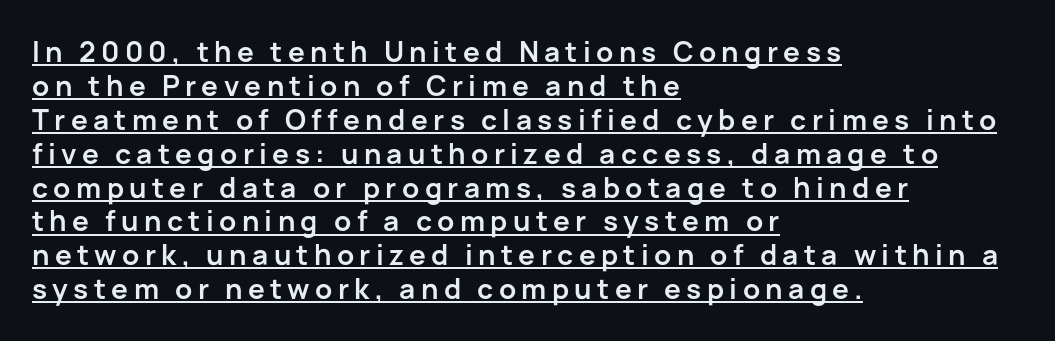
Q: Is the text bold? A: Yes.
Q: Is the text italic (slanted)? A: No, it is upright.
Q: Is the typeface a serif or a sans-serif typeface? A: Sans-serif.
Q: Is the text underlined? A: Yes.
Q: How is the paragraph aligned? A: Left-aligned.
Q: Width (condensed, normal, or wide)? A: Normal.
Q: Stroke contrast? A: Low.
Q: x-height? A: Medium.
Q: Monospaced? A: No.
